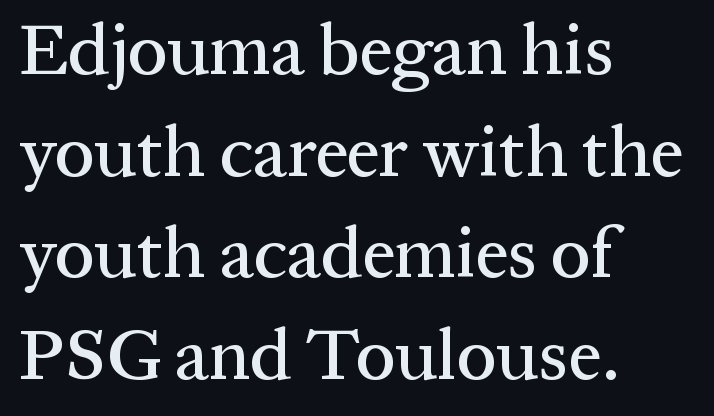
{"serif": "yes", "italic": "no", "width": "normal", "stroke_contrast": "medium", "x_height": "medium", "monospaced": "no", "underline": "no", "align": "left", "line_spacing": "normal", "line_spacing_ratio": 1.41, "letter_spacing": "normal", "letter_spacing_em": 0.0, "glyph_px": 72}
